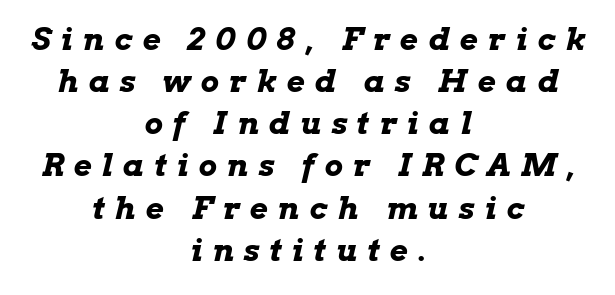
Q: Is the text bold? A: Yes.
Q: Is the text italic (slanted)? A: Yes, it leans right by about 13 degrees.
Q: Is the text underlined? A: No.
Q: How is the paragraph aligned? A: Centered.
Q: Is the spacing between letters normal or unusually wide? A: Unusually wide.
Q: Is the spacing between lines tight, normal or loose? A: Normal.
Q: Width (condensed, normal, or wide)? A: Wide.
Q: Stroke contrast? A: Low.
Q: x-height? A: Medium.
Q: Monospaced? A: No.
